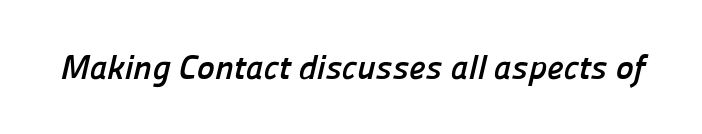
{"serif": "no", "bold": "yes", "weight": "semibold", "width": "normal", "stroke_contrast": "low", "x_height": "medium", "monospaced": "no", "underline": "no", "letter_spacing": "normal", "letter_spacing_em": 0.0, "glyph_px": 34}
